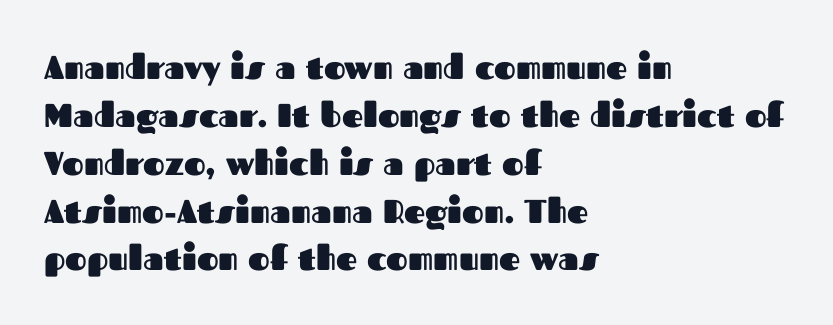
{"serif": "no", "italic": "no", "bold": "yes", "weight": "heavy", "width": "normal", "stroke_contrast": "medium", "x_height": "medium", "monospaced": "no", "underline": "no", "align": "left", "line_spacing": "normal", "line_spacing_ratio": 1.45, "letter_spacing": "normal", "letter_spacing_em": 0.0, "glyph_px": 33}
